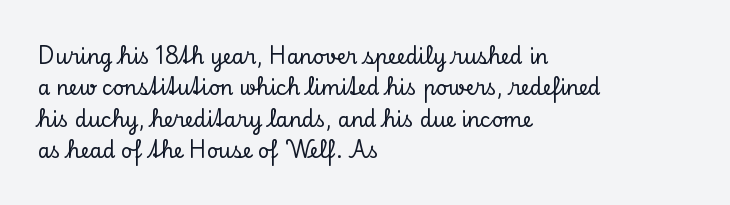
Compared with a centered layout, this one pins lines to the left instead. The space beneath each line is pristine and unruled. The passage shown stacks its lines at a standard gap. Do the letters lean? They stand straight. Spacing between characters is what you'd get straight out of the box.
